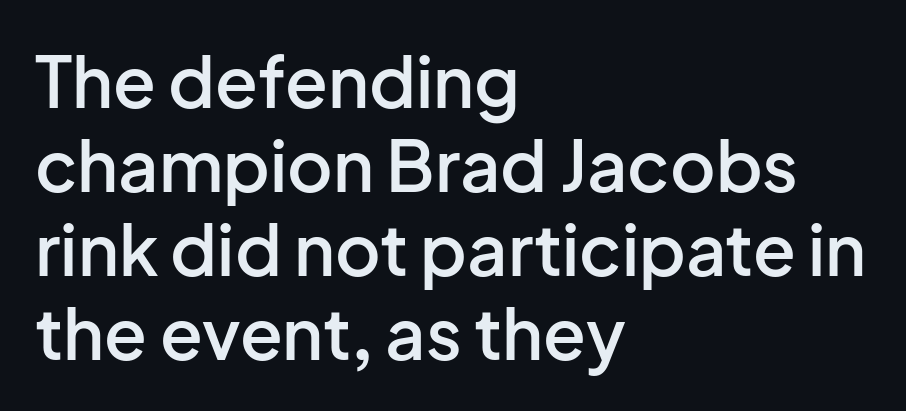
Typographic density is moderately raised because the face is semibold. The type sits square on the baseline with zero lean. These lines keep a tight, regular rhythm from letter to letter. Letters rest on an invisible, unmarked baseline. Each letter keeps its own natural width here, so spacing adapts to shape. Notice how the passage keeps a crisp vertical edge on the left only.
